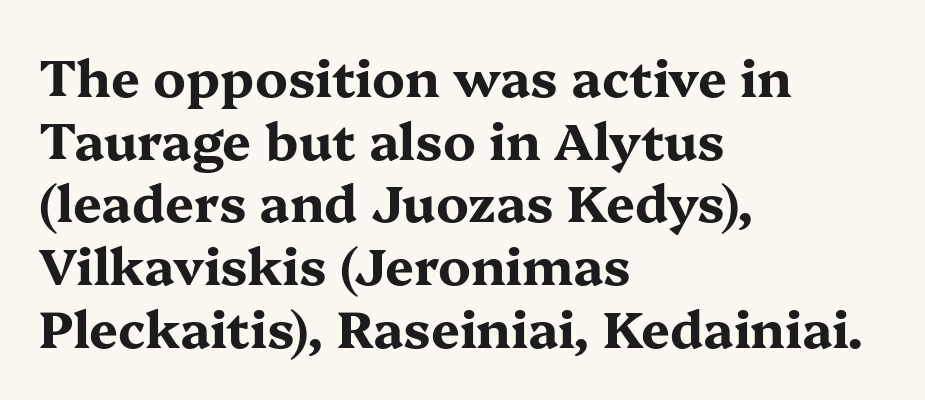
The image shows 51 px bold, wide serif type, upright; set left-aligned, line spacing 1.23x, normal letter spacing, not underlined; medium stroke contrast and a medium x-height.
